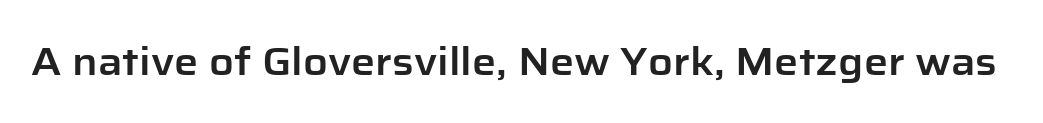
The image shows 38 px sans-serif type, upright; set normal letter spacing, not underlined; low stroke contrast and a medium x-height.
